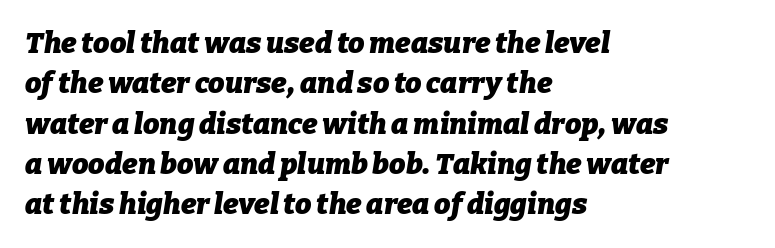
Q: Is the text bold? A: Yes.
Q: Is the text italic (slanted)? A: Yes, it leans right by about 9 degrees.
Q: Is the text underlined? A: No.
Q: How is the paragraph aligned? A: Left-aligned.
Q: Is the spacing between letters normal or unusually wide? A: Normal.
Q: Is the spacing between lines tight, normal or loose? A: Normal.
Q: Width (condensed, normal, or wide)? A: Normal.
Q: Stroke contrast? A: Low.
Q: x-height? A: Medium.
Q: Monospaced? A: No.
